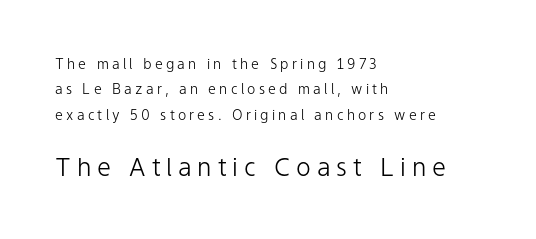
{"italic": "no", "bold": "no", "underline": "no", "align": "left", "line_spacing_ratio": 1.82, "letter_spacing": "wide", "letter_spacing_em": 0.23, "larger_block": "second", "size_ratio": 1.79, "glyph_px": 25}
